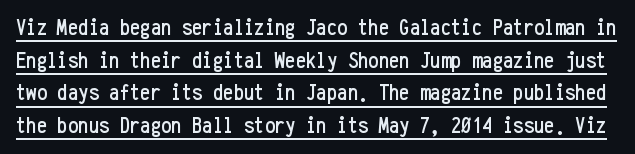
Q: Is the text italic (slanted)? A: No, it is upright.
Q: Is the text underlined? A: Yes.
Q: Is the spacing between letters normal or unusually wide? A: Normal.
Q: Is the spacing between lines tight, normal or loose? A: Normal.
